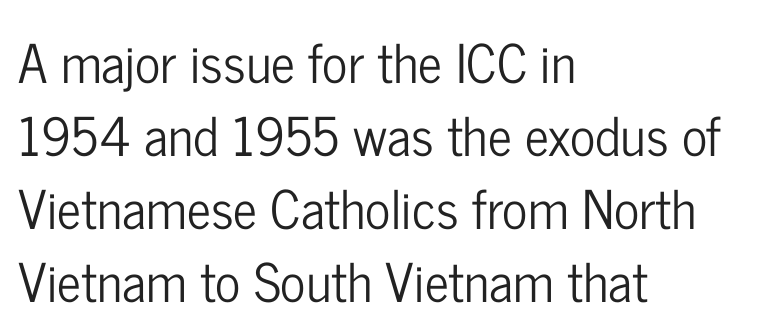
Nope, not italic — everything's standing straight. Is there much room between lines? A standard amount, neither cramped nor airy. Each line starts at the same left margin while the right side varies. The foot of each line stays bare and open. Look at the tracking — it's just the regular setting, nothing added. The letters advance in unequal steps, a hallmark of proportional type.
